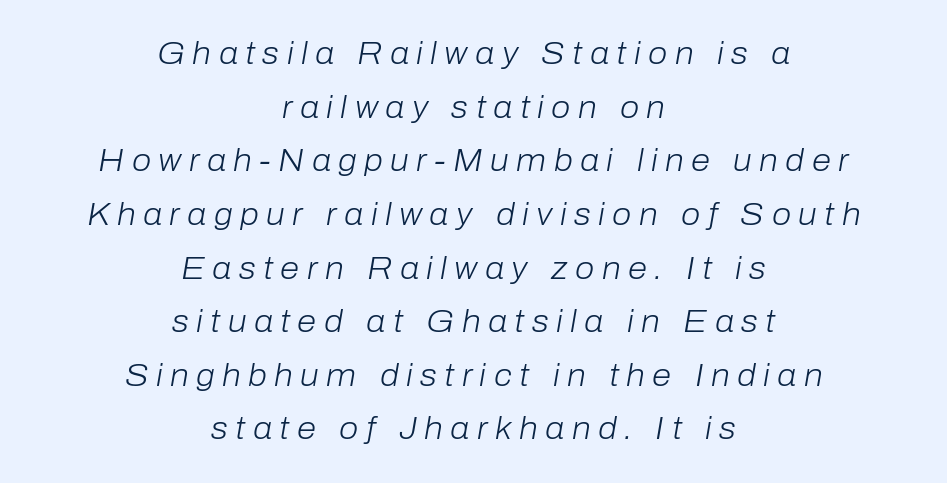
Q: Is the text bold? A: No.
Q: Is the text italic (slanted)? A: Yes, it leans right by about 10 degrees.
Q: Is the text underlined? A: No.
Q: How is the paragraph aligned? A: Centered.
Q: Is the spacing between letters normal or unusually wide? A: Unusually wide.
Q: Width (condensed, normal, or wide)? A: Normal.
Q: Stroke contrast? A: Low.
Q: x-height? A: Medium.
Q: Monospaced? A: No.
